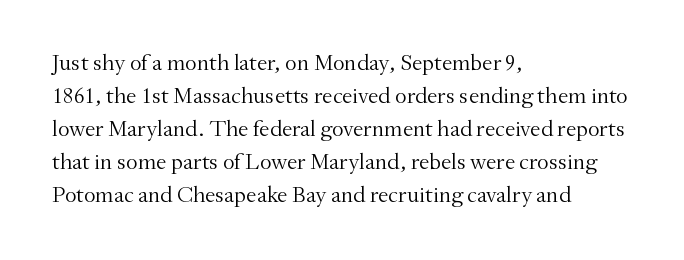
Honestly, the row spacing looks completely unremarkable. Caption: face not bold, strokes unweighted. Posture: vertical. This rendering features lettering with no underline. The setting favours the left margin, as ordinary paragraphs usually do.
